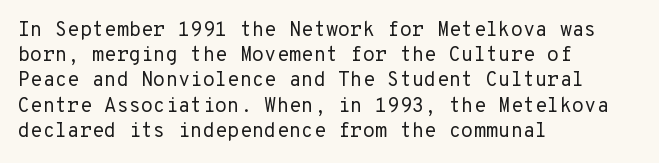
Q: Is the text bold? A: No.
Q: Is the text italic (slanted)? A: No, it is upright.
Q: Is the text underlined? A: No.
Q: How is the paragraph aligned? A: Left-aligned.
Q: Is the spacing between letters normal or unusually wide? A: Normal.
Q: Is the spacing between lines tight, normal or loose? A: Normal.
